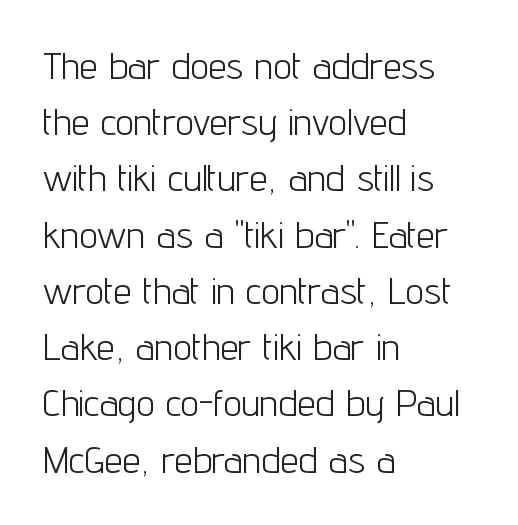
Q: Is the text bold? A: No.
Q: Is the text italic (slanted)? A: No, it is upright.
Q: Is the typeface a serif or a sans-serif typeface? A: Sans-serif.
Q: Is the text underlined? A: No.
Q: How is the paragraph aligned? A: Left-aligned.
Q: Is the spacing between letters normal or unusually wide? A: Normal.
Q: Is the spacing between lines tight, normal or loose? A: Normal.
Q: Width (condensed, normal, or wide)? A: Condensed.
Q: Stroke contrast? A: Low.
Q: x-height? A: Medium.
Q: Monospaced? A: No.
